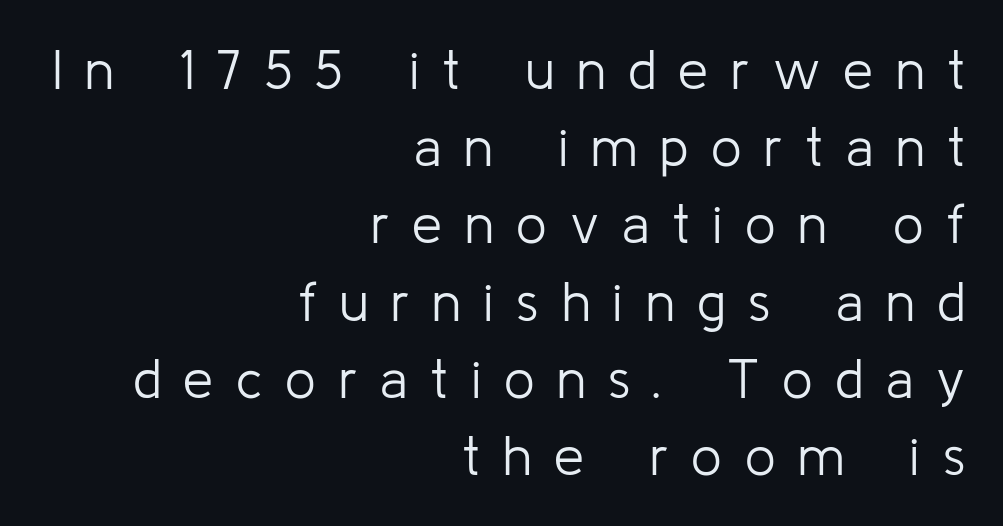
{"serif": "no", "italic": "no", "bold": "no", "weight": "light", "width": "normal", "stroke_contrast": "low", "x_height": "medium", "monospaced": "no", "underline": "no", "align": "right", "line_spacing": "normal", "line_spacing_ratio": 1.43, "letter_spacing": "wide", "letter_spacing_em": 0.42, "glyph_px": 54}
